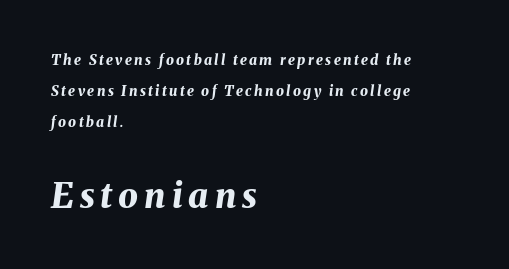
Leading: increased. Pretty heavy lettering here — definitely bold. Plain, unruled lines of type. The second block has been scaled up relative to the first. The face used here is proportionally spaced, like ordinary book or web type.
